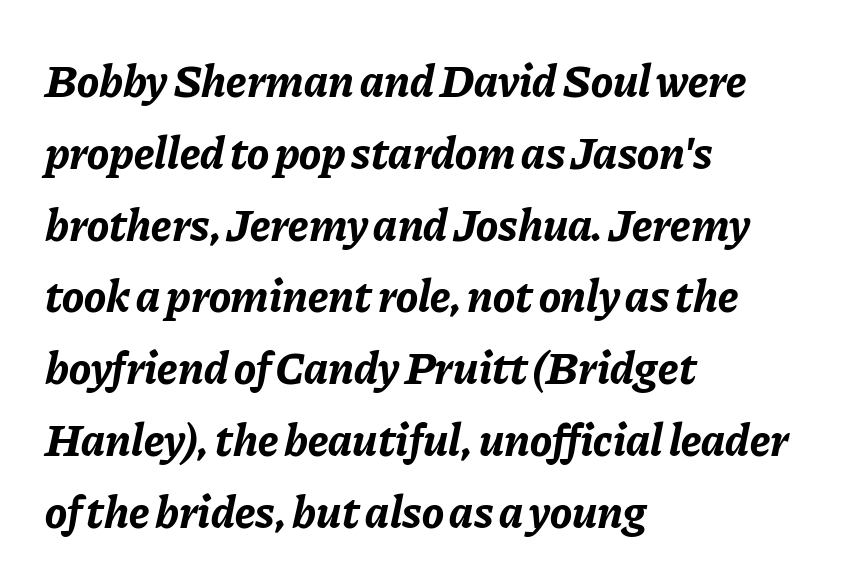
Is the type slanted? Yes — the strokes lean at a clear angle. The passage shown has conventional tracking throughout. One glance says typical: line gaps are just what's usual. Reading down the block, your eye returns to a fixed left position each line. On the weight axis this lands at bold, roughly 700. A typesetter would call this proportional, since set widths differ per character.
